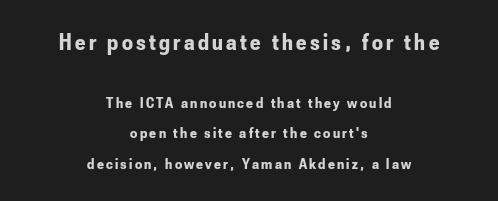
{"italic": "no", "bold": "yes", "underline": "no", "align": "center", "line_spacing": "loose", "line_spacing_ratio": 1.93, "larger_block": "first", "size_ratio": 1.5, "glyph_px": 24}
